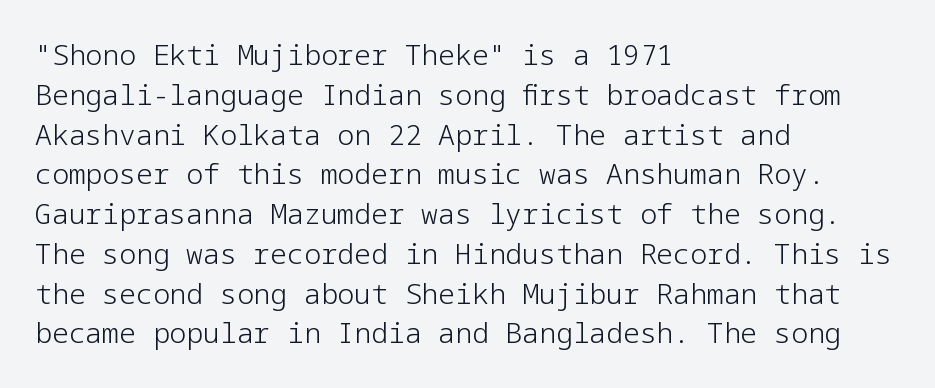
The image shows 28 px light sans-serif type, upright; set left-aligned, normal line spacing (1.42x), normal letter spacing, not underlined; low stroke contrast and a medium x-height.
